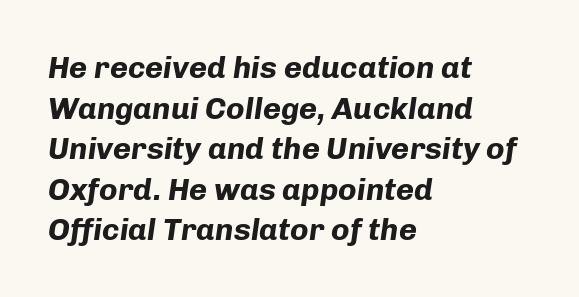
Lines of text with bare space underneath. Spacing between characters is what you'd get straight out of the box. Notice how thick the strokes are: this is what a full bold looks like. The leading is moderate, giving the passage an even texture. One-word summary of the alignment: left. Does the lettering tilt? It does — this is italic.
